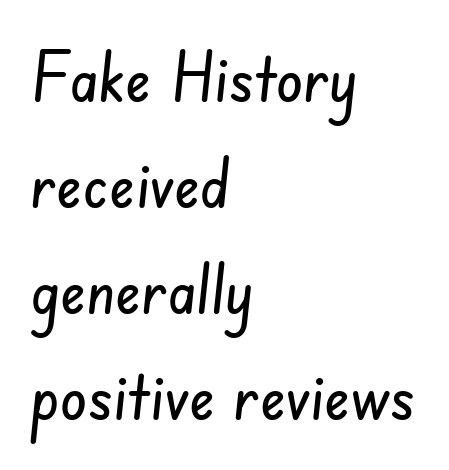
The image shows 68 px condensed sans-serif type; set left-aligned, normal line spacing (1.56x), normal letter spacing, not underlined; low stroke contrast and a small x-height.
